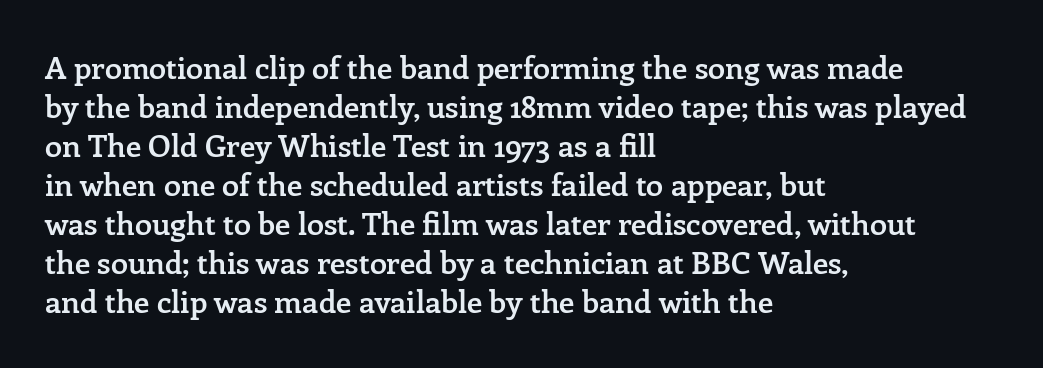
Slightly chunky letters — semibold, I'd say, not full bold. Where is the straight margin? On the left. Nothing unusual about the tracking: characters are spaced as the font intends. Is this a sans? No — the strokes have serifs. Regular leading. Varying glyph widths throughout — classic text-font behaviour.
